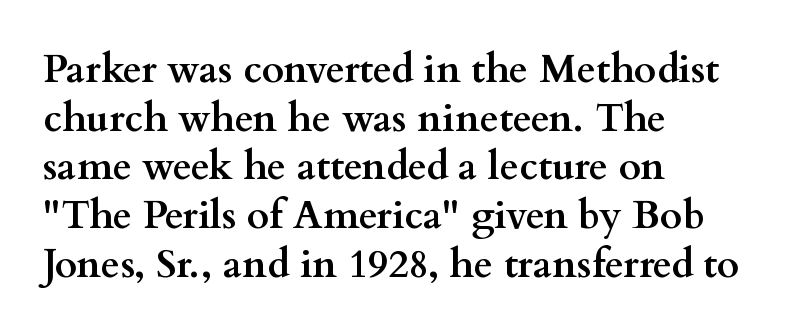
{"serif": "yes", "italic": "no", "bold": "yes", "weight": "semibold", "width": "wide", "stroke_contrast": "medium", "x_height": "small", "monospaced": "no", "underline": "no", "align": "left", "line_spacing": "normal", "line_spacing_ratio": 1.25, "letter_spacing": "normal", "letter_spacing_em": 0.0, "glyph_px": 39}
